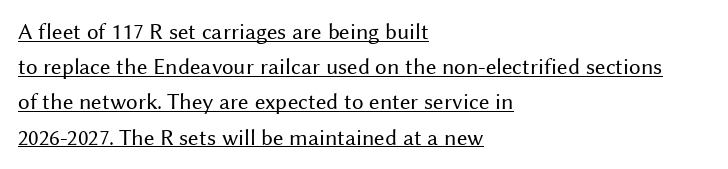
{"italic": "no", "bold": "no", "underline": "yes", "align": "left", "line_spacing": "normal", "line_spacing_ratio": 1.53, "letter_spacing": "normal", "letter_spacing_em": 0.0, "glyph_px": 23}
